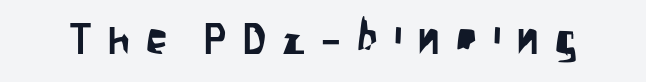
Q: Is the text italic (slanted)? A: No, it is upright.
Q: Is the typeface a serif or a sans-serif typeface? A: Sans-serif.
Q: Is the text underlined? A: No.
Q: Is the spacing between letters normal or unusually wide? A: Unusually wide.
Q: Width (condensed, normal, or wide)? A: Condensed.
Q: Stroke contrast? A: Low.
Q: x-height? A: Large.
Q: Monospaced? A: No.
